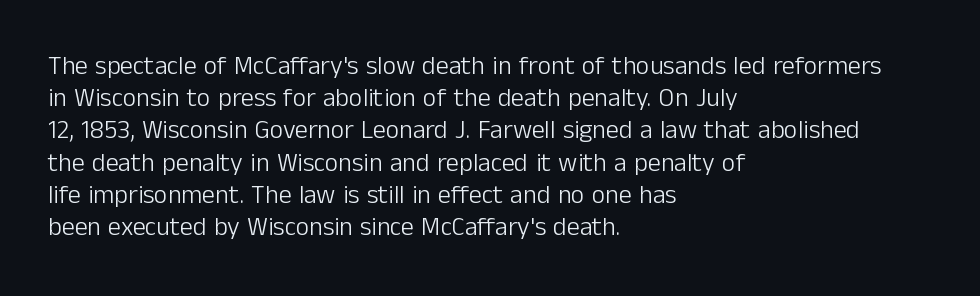
The image shows 26 px text type, upright; set left-aligned, line spacing 1.24x, normal letter spacing, not underlined.
